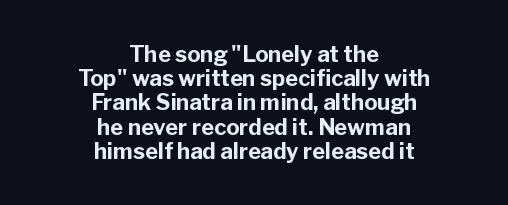
Q: Is the text bold? A: Yes.
Q: Is the text italic (slanted)? A: No, it is upright.
Q: Is the text underlined? A: No.
Q: How is the paragraph aligned? A: Centered.
Q: Is the spacing between letters normal or unusually wide? A: Normal.
Q: Is the spacing between lines tight, normal or loose? A: Tight.
